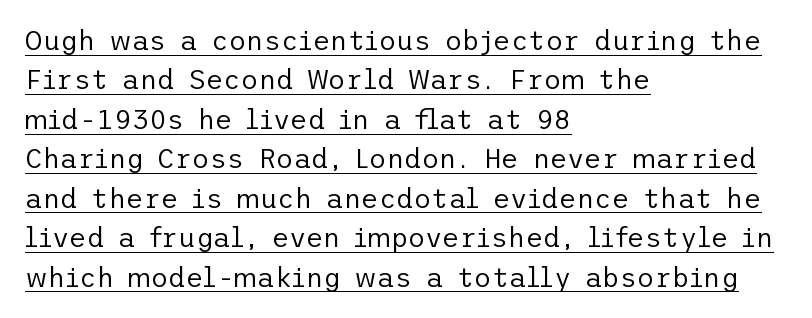
The image shows 27 px text type, upright; set left-aligned, normal line spacing (1.46x), normal letter spacing, underlined.
